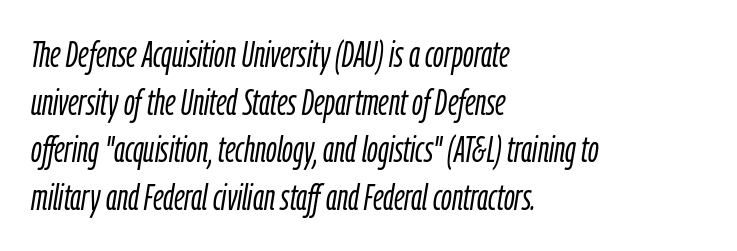
The image shows 37 px light, condensed type, italic (leaning right); set left-aligned, normal line spacing (1.29x), normal letter spacing, not underlined; low stroke contrast and a medium x-height.
